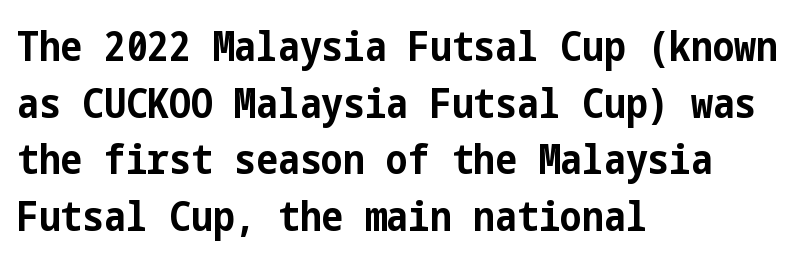
The image shows 41 px bold, condensed sans-serif type, upright; set left-aligned, normal line spacing (1.38x), normal letter spacing, not underlined; low stroke contrast and a medium x-height.
